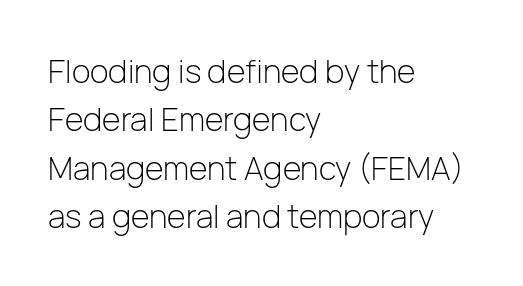
Caption: standard tracking, unaltered. When letters stand straight like this, we call the style roman or upright. The lines sit at an ordinary, default distance from one another. The glyphs in this specimen are sans serif. Check the space under the baseline: it is left empty.
